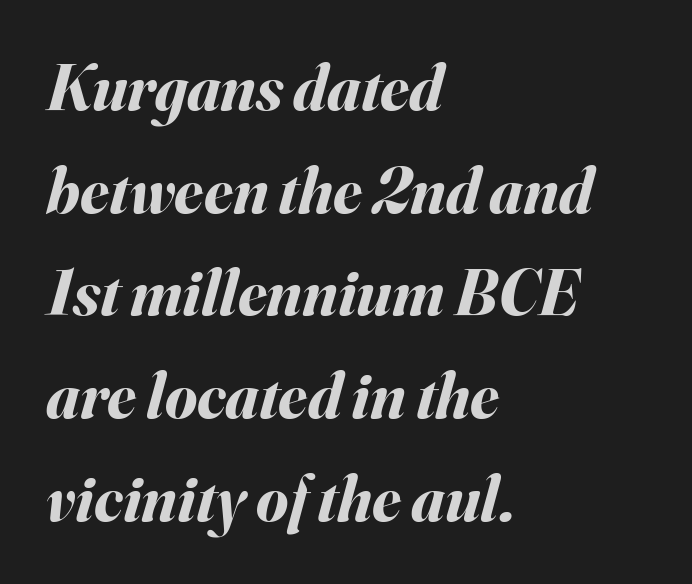
The image shows 65 px bold type, italic (leaning right); set left-aligned, normal line spacing (1.58x), normal letter spacing, not underlined; medium stroke contrast and a small x-height.
